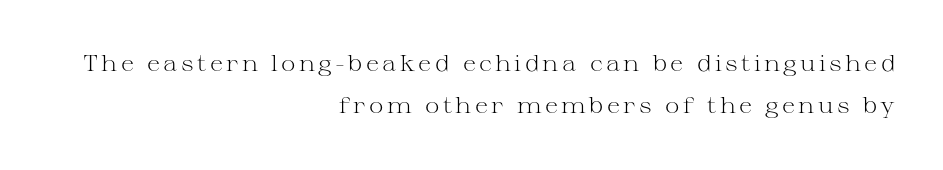
The image shows 22 px text type, upright; set right-aligned, loose line spacing (1.91x), not underlined.
